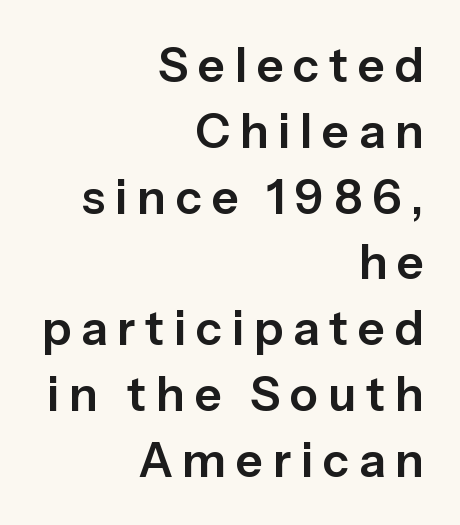
This is the regular roman posture of the typeface. Underline: absent. Looks like regular typesetting: each glyph gets only the width it needs. Casual observation: everything's shoved over to the right. This rendering employs a face without finishing strokes, i.e., a sans-serif.
